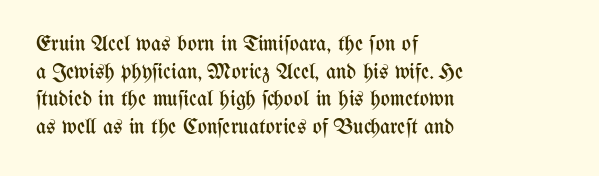
Q: Is the text bold? A: No.
Q: Is the text italic (slanted)? A: No, it is upright.
Q: Is the text underlined? A: No.
Q: How is the paragraph aligned? A: Left-aligned.
Q: Is the spacing between letters normal or unusually wide? A: Normal.
Q: Is the spacing between lines tight, normal or loose? A: Normal.
